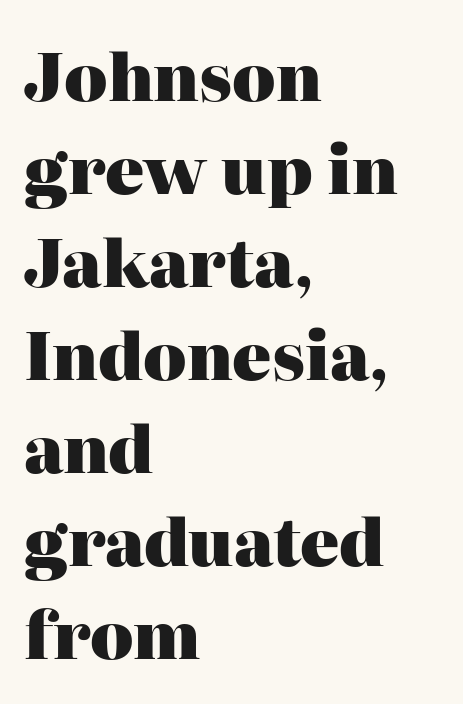
The image shows 65 px heavy serif type, upright; set left-aligned, normal line spacing (1.43x), normal letter spacing, not underlined; high stroke contrast and a medium x-height.
